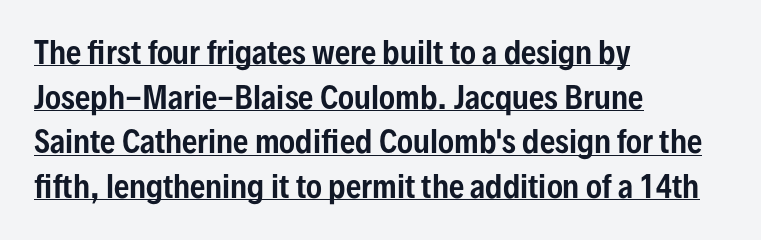
Observe the absence of serifs on each vertical stroke in this sample. These lines were composed using upright roman letters. The lettering is marked with a stroke running underneath it. Does the leading feel generous? No, just average.
